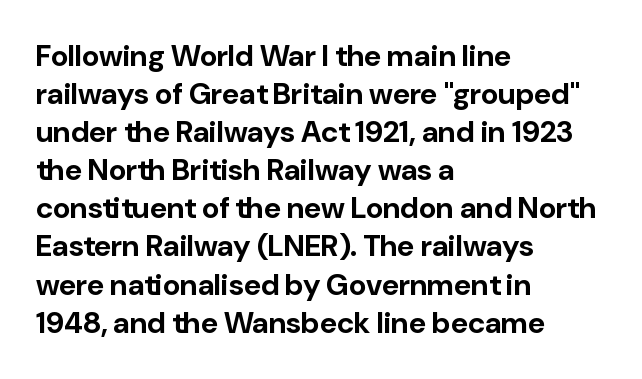
Q: Is the text bold? A: Yes.
Q: Is the text italic (slanted)? A: No, it is upright.
Q: Is the typeface a serif or a sans-serif typeface? A: Sans-serif.
Q: Is the text underlined? A: No.
Q: How is the paragraph aligned? A: Left-aligned.
Q: Is the spacing between letters normal or unusually wide? A: Normal.
Q: Is the spacing between lines tight, normal or loose? A: Normal.
Q: Width (condensed, normal, or wide)? A: Normal.
Q: Stroke contrast? A: Low.
Q: x-height? A: Medium.
Q: Monospaced? A: No.
